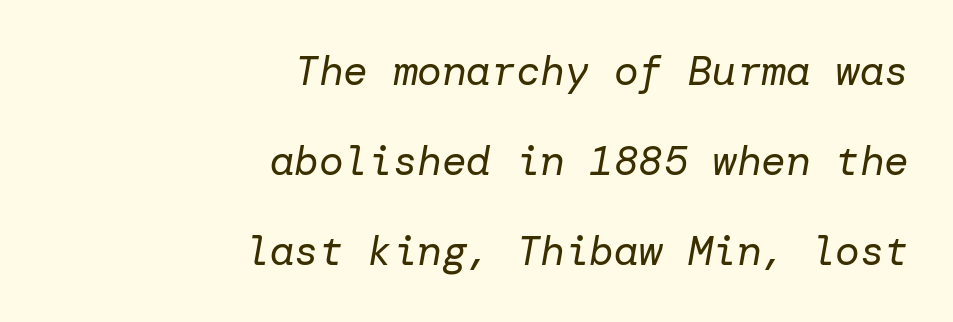
If you measured baseline to baseline, you'd find a long distance. Underlining? Definitely not there. Heaviness? Minimal to ordinary, like unemphasized prose. The rendering applies a slant to the glyphs.
